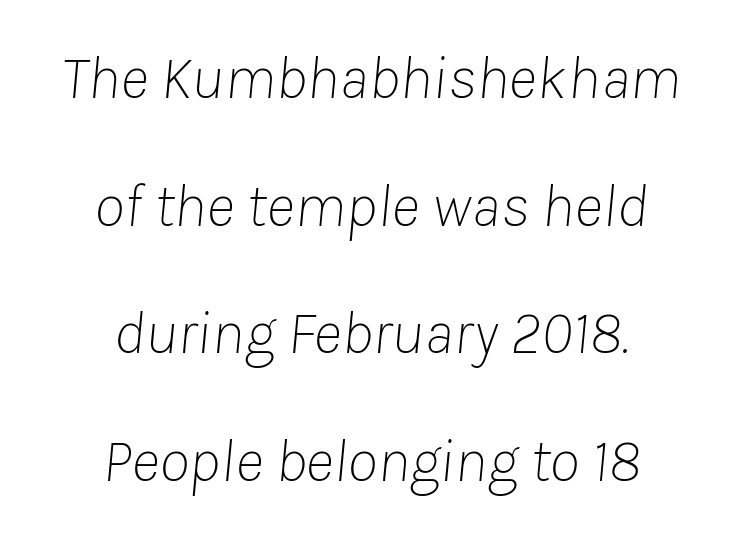
Horizontally, the lines are justified to the midpoint only. The passage shown is typed in a proportional face where columns would drift. A typesetter would mark this as italic. On a weight scale, this lands at 450 or below. This rendering leaves character spacing at its baseline value. The strip under each line holds only bare page.
